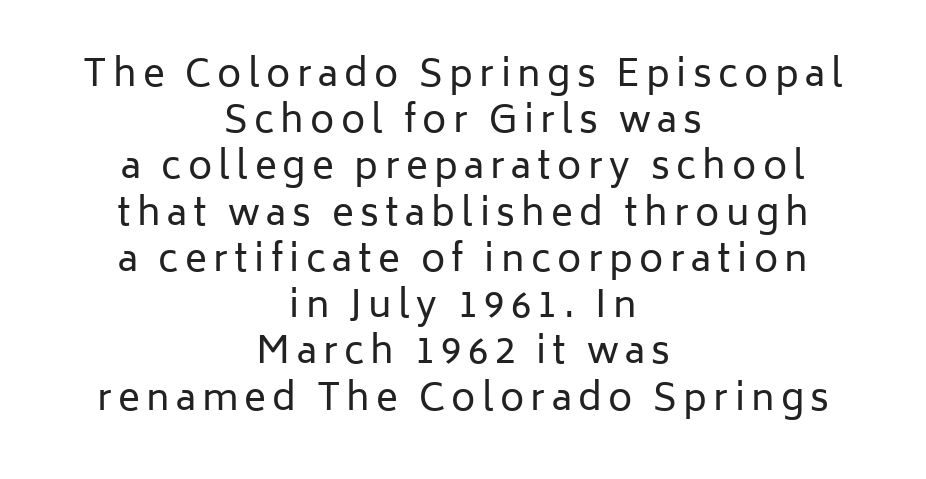
{"serif": "no", "italic": "no", "bold": "no", "weight": "regular", "width": "normal", "stroke_contrast": "low", "x_height": "medium", "monospaced": "no", "underline": "no", "align": "center", "line_spacing": "normal", "line_spacing_ratio": 1.25, "glyph_px": 37}
